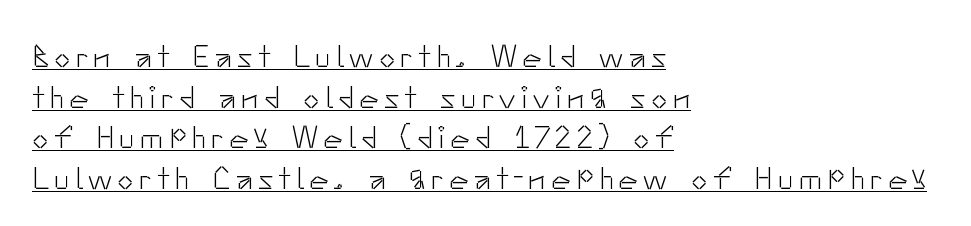
Q: Is the text bold? A: No.
Q: Is the text italic (slanted)? A: No, it is upright.
Q: Is the typeface a serif or a sans-serif typeface? A: Sans-serif.
Q: Is the text underlined? A: Yes.
Q: How is the paragraph aligned? A: Left-aligned.
Q: Is the spacing between lines tight, normal or loose? A: Normal.
Q: Width (condensed, normal, or wide)? A: Normal.
Q: Stroke contrast? A: Low.
Q: x-height? A: Small.
Q: Monospaced? A: No.
